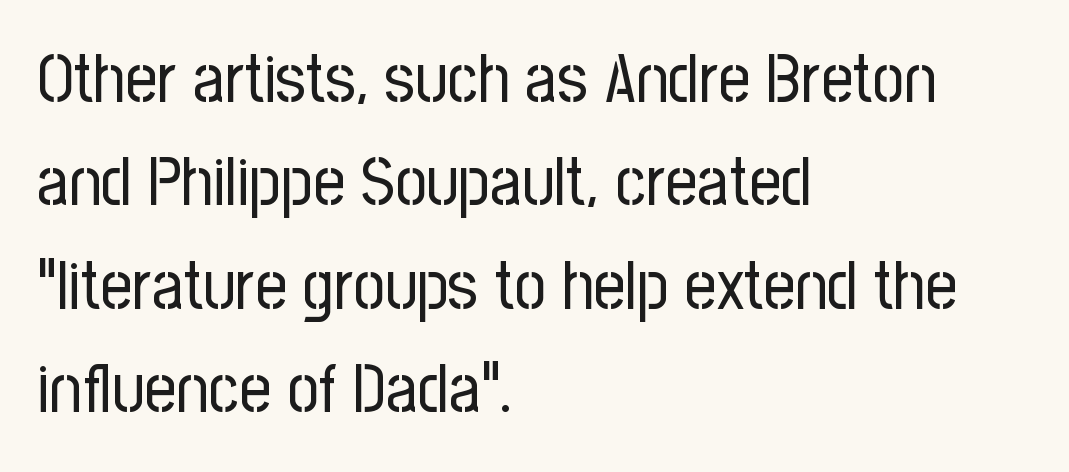
{"serif": "no", "italic": "no", "bold": "no", "weight": "regular", "width": "condensed", "stroke_contrast": "low", "x_height": "medium", "monospaced": "no", "underline": "no", "align": "left", "line_spacing": "normal", "line_spacing_ratio": 1.5, "letter_spacing": "normal", "letter_spacing_em": 0.0, "glyph_px": 69}
